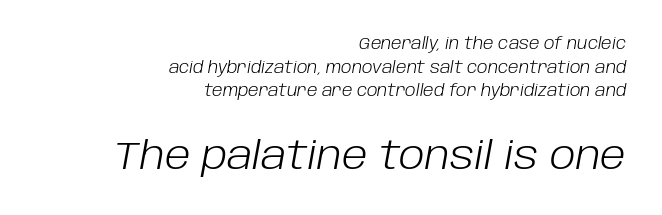
One glance says typical: line gaps are just what's usual. The letterforms sit shoulder to shoulder at normal distance. Here the second block reads like a headline and the first like body copy. The weight tops out at a normal text grade.
